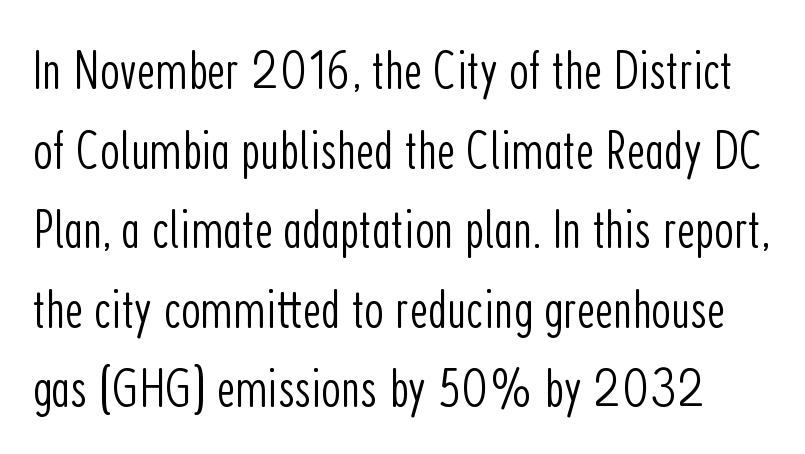
The image shows 56 px light, condensed sans-serif type, upright; set normal line spacing (1.42x), normal letter spacing, not underlined; low stroke contrast and a medium x-height.
